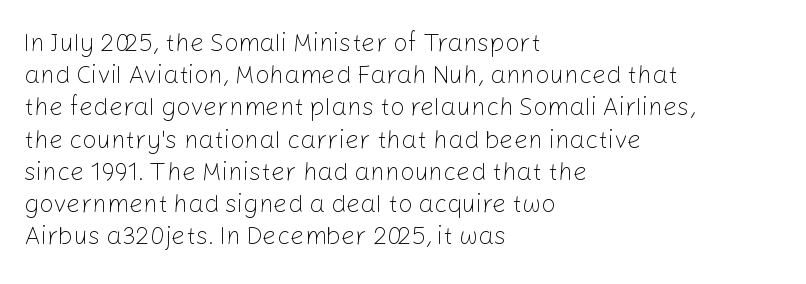
The image shows 25 px text type, upright; set left-aligned, normal line spacing (1.29x), normal letter spacing, not underlined.
